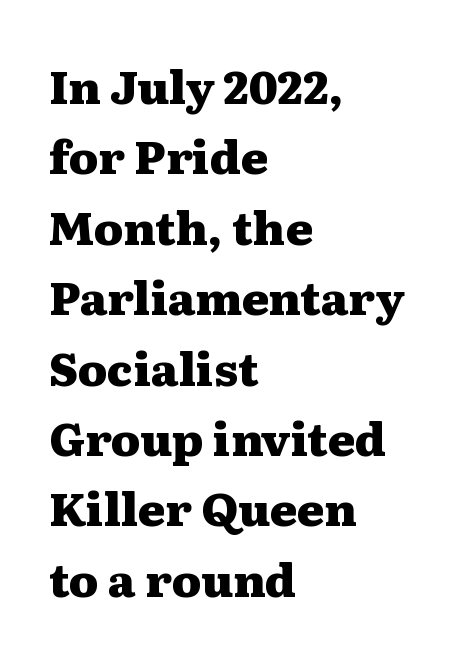
Its strokes are broad and dark, the hallmark of bold type. These lines keep a tight, regular rhythm from letter to letter. Characters remain perfectly vertical along every line. Check where the strokes stop: tiny serifs finish them off.
